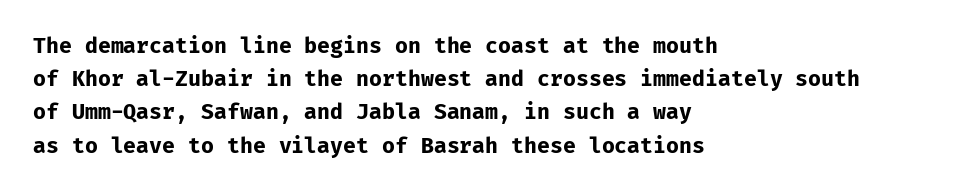
The image shows 21 px bold type, upright; set left-aligned, normal line spacing (1.58x), normal letter spacing, not underlined.
